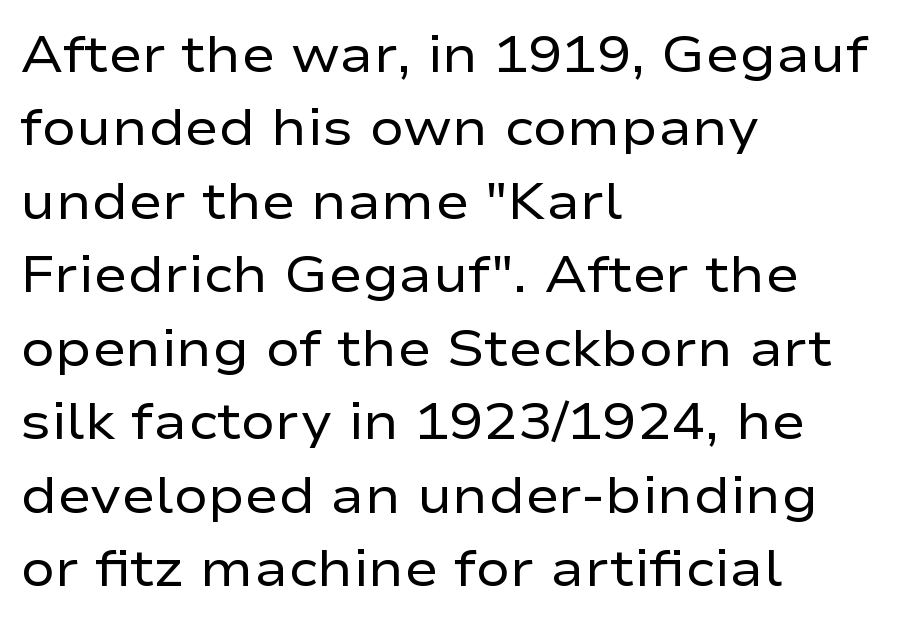
The image shows 51 px regular-weight, wide sans-serif type, upright; set left-aligned, normal line spacing (1.44x), normal letter spacing, not underlined; low stroke contrast and a medium x-height.
